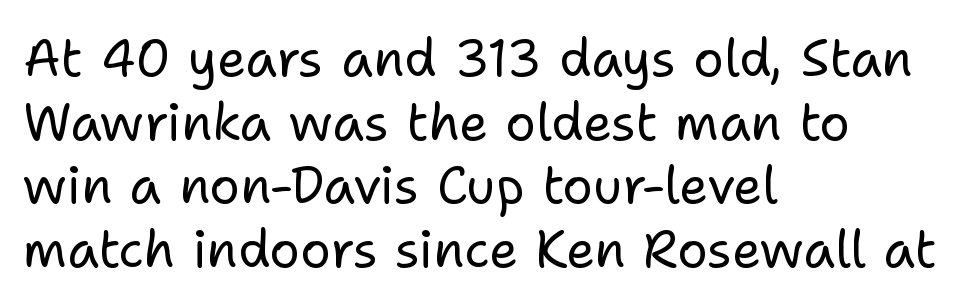
The image shows 51 px regular-weight sans-serif type, upright; set left-aligned, normal line spacing (1.25x), normal letter spacing, not underlined; low stroke contrast and a medium x-height.
